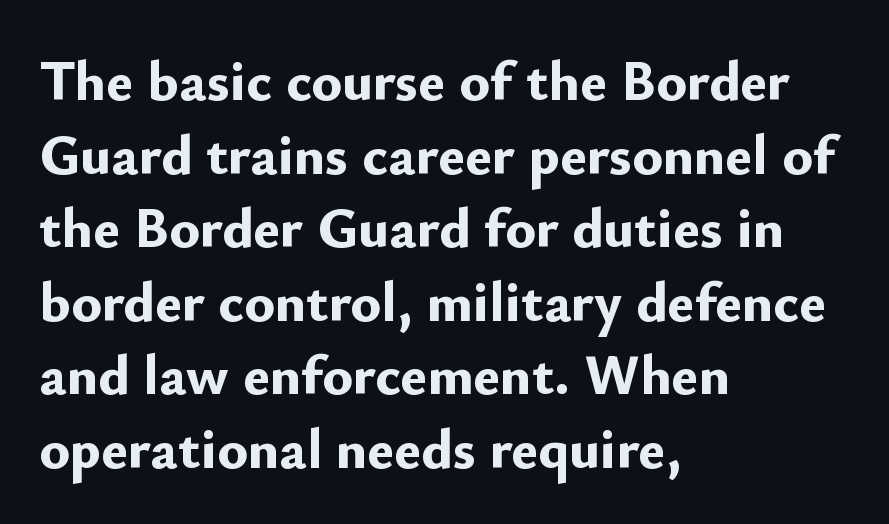
{"serif": "no", "italic": "no", "bold": "yes", "weight": "bold", "width": "normal", "stroke_contrast": "low", "x_height": "small", "monospaced": "no", "underline": "no", "align": "left", "line_spacing": "normal", "line_spacing_ratio": 1.29, "letter_spacing": "normal", "letter_spacing_em": 0.0, "glyph_px": 57}
